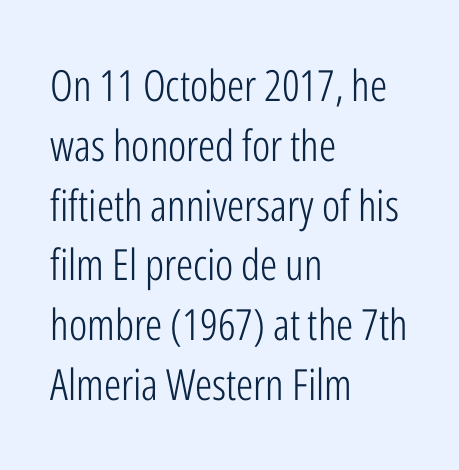
Posture: straight, roman, zero tilt. You could not count columns in this text — the font is proportionally spaced. The rendering uses a moderate line-height, typical for paragraphs. The zone under the glyphs is completely vacant. Does extra space separate the letters? No, they use regular spacing.
